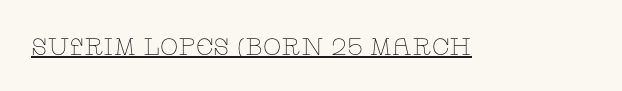
The image shows 24 px text type, upright; set normal letter spacing, underlined.
